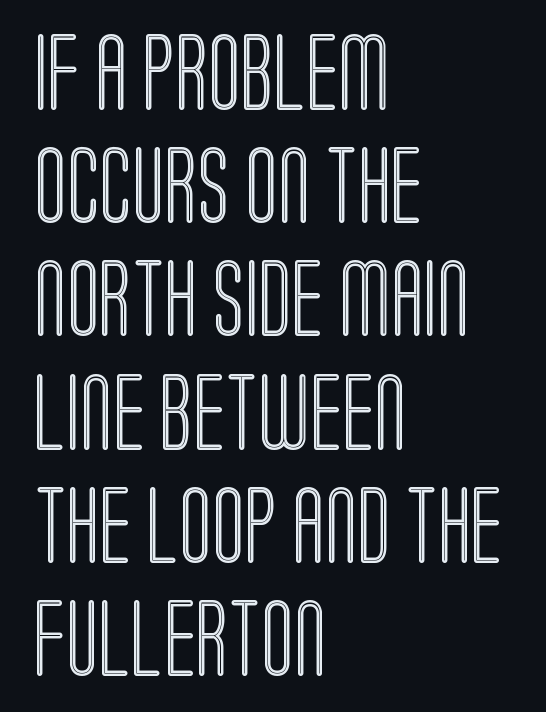
Line starts are locked; line ends wander. Ordinary non-slanted type is in use. This rendering features lettering with no underline. These lines keep a tight, regular rhythm from letter to letter. The passage shown stacks its lines at a standard gap. This sample has the flowing, uneven cadence of proportional lettering.
